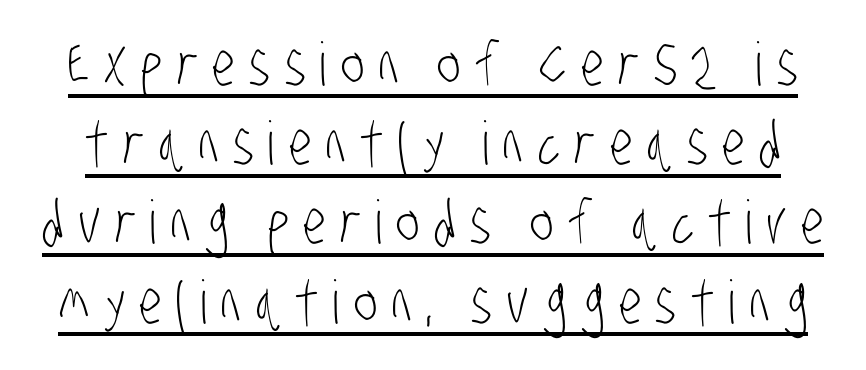
Q: Is the text bold? A: No.
Q: Is the typeface a serif or a sans-serif typeface? A: Sans-serif.
Q: Is the text underlined? A: Yes.
Q: Is the spacing between letters normal or unusually wide? A: Unusually wide.
Q: Is the spacing between lines tight, normal or loose? A: Normal.
Q: Width (condensed, normal, or wide)? A: Condensed.
Q: Stroke contrast? A: Low.
Q: x-height? A: Large.
Q: Monospaced? A: No.
